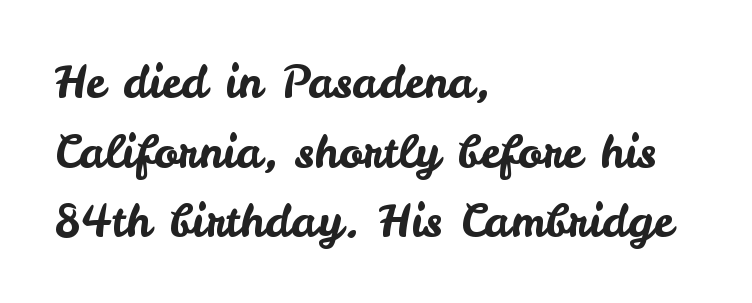
Q: Is the text italic (slanted)? A: Yes.
Q: Is the typeface a serif or a sans-serif typeface? A: Sans-serif.
Q: Is the text underlined? A: No.
Q: How is the paragraph aligned? A: Left-aligned.
Q: Is the spacing between letters normal or unusually wide? A: Normal.
Q: Is the spacing between lines tight, normal or loose? A: Normal.
Q: Width (condensed, normal, or wide)? A: Normal.
Q: Stroke contrast? A: Low.
Q: x-height? A: Small.
Q: Monospaced? A: No.
